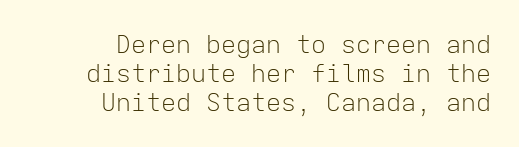
The image shows 25 px text type, upright; set right-aligned, line spacing 1.16x, normal letter spacing, not underlined.
